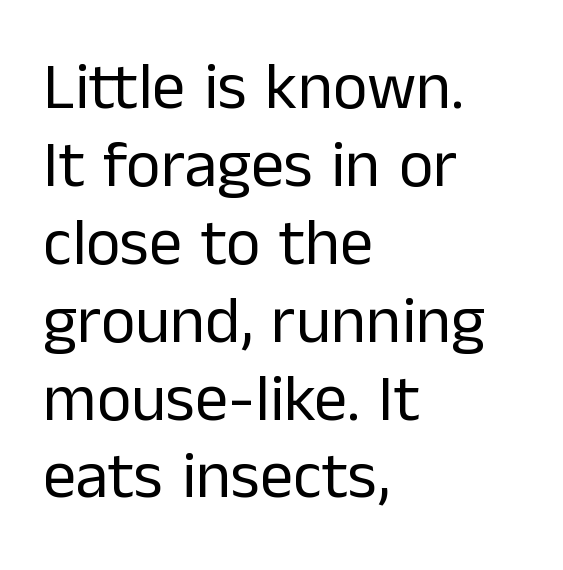
The image shows 66 px regular-weight sans-serif type, upright; set left-aligned, line spacing 1.18x, normal letter spacing, not underlined; low stroke contrast and a medium x-height.
